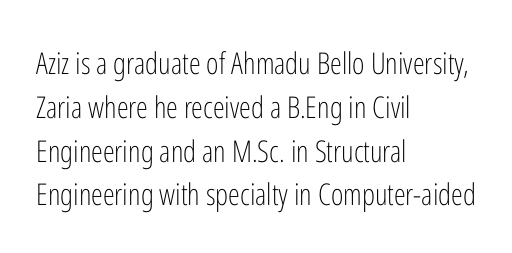
{"serif": "no", "italic": "no", "bold": "no", "weight": "light", "width": "condensed", "stroke_contrast": "low", "x_height": "medium", "monospaced": "no", "underline": "no", "align": "left", "line_spacing": "normal", "line_spacing_ratio": 1.46, "letter_spacing": "normal", "letter_spacing_em": 0.0, "glyph_px": 30}
